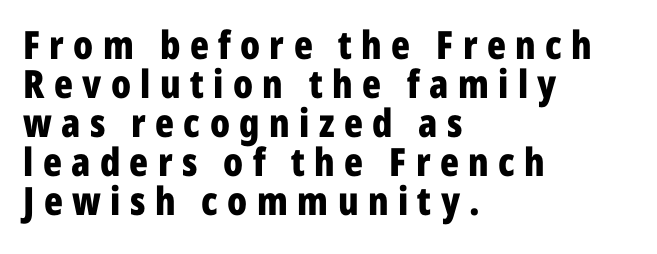
Q: Is the text bold? A: Yes.
Q: Is the text italic (slanted)? A: No, it is upright.
Q: Is the typeface a serif or a sans-serif typeface? A: Sans-serif.
Q: Is the text underlined? A: No.
Q: How is the paragraph aligned? A: Left-aligned.
Q: Is the spacing between letters normal or unusually wide? A: Unusually wide.
Q: Is the spacing between lines tight, normal or loose? A: Tight.
Q: Width (condensed, normal, or wide)? A: Condensed.
Q: Stroke contrast? A: Low.
Q: x-height? A: Medium.
Q: Monospaced? A: No.
